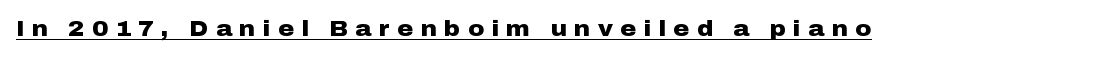
Q: Is the text bold? A: Yes.
Q: Is the text italic (slanted)? A: No, it is upright.
Q: Is the text underlined? A: Yes.
Q: Is the spacing between letters normal or unusually wide? A: Unusually wide.
